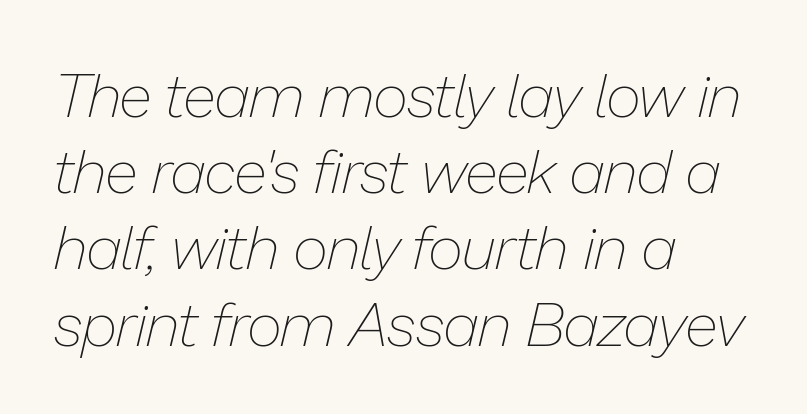
No letter is thick-stroked: the sample isn't bold. Designer's note — italics engaged. Character widths vary here, with narrow letters taking less room than wide ones. Look at the tracking — it's just the regular setting, nothing added. Rule under the text: the space is simply empty. In CSS terms this would be text-align: left.
